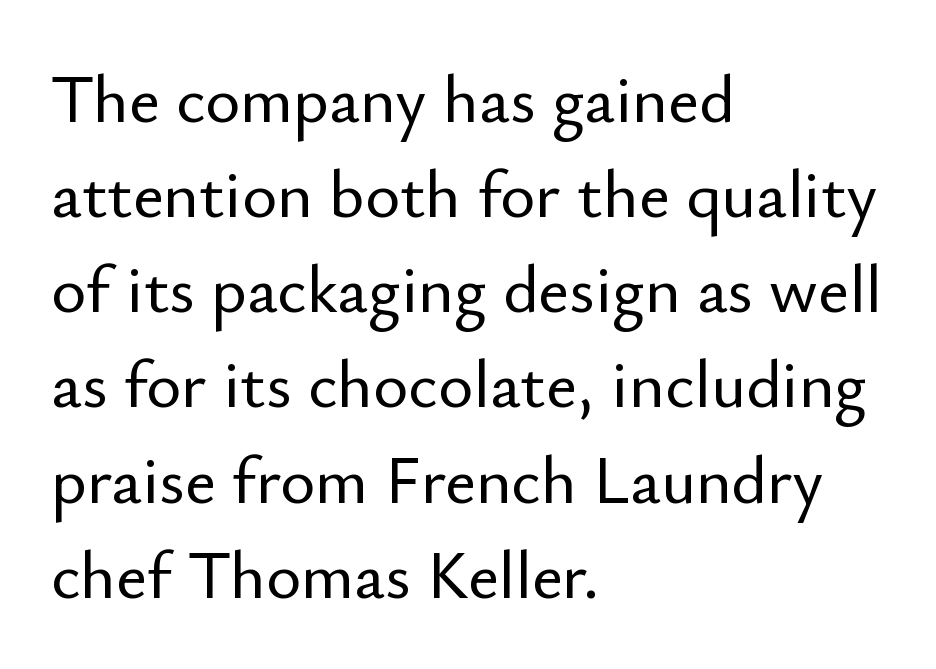
Check under the words: just untouched page. The passage is arranged the way most books set body copy — flush left. Short note: letters normally spaced. Character widths vary here, with narrow letters taking less room than wide ones.
